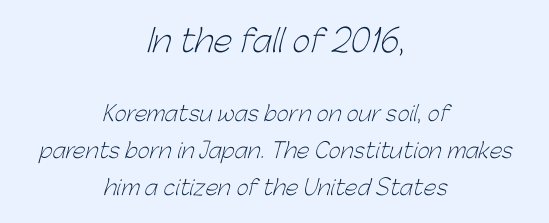
{"serif": "no", "bold": "no", "weight": "light", "width": "normal", "stroke_contrast": "low", "x_height": "medium", "monospaced": "no", "underline": "no", "align": "center", "line_spacing_ratio": 1.76, "letter_spacing": "normal", "letter_spacing_em": 0.0, "larger_block": "first", "size_ratio": 1.48, "glyph_px": 31}
